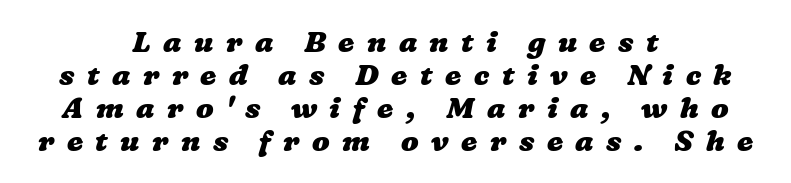
{"bold": "yes", "weight": "heavy", "width": "wide", "stroke_contrast": "low", "x_height": "medium", "monospaced": "no", "underline": "no", "align": "center", "line_spacing": "tight", "line_spacing_ratio": 1.14, "letter_spacing": "wide", "letter_spacing_em": 0.43, "glyph_px": 29}
